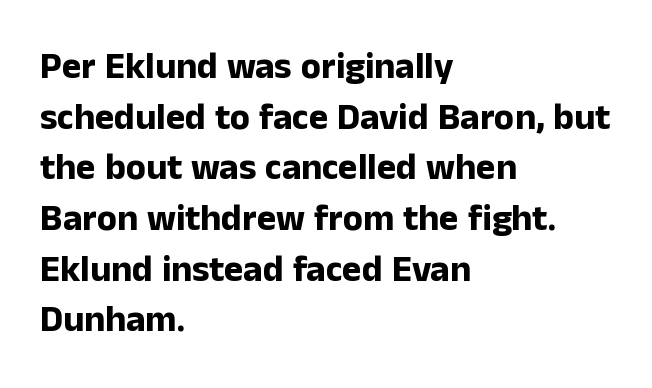
The image shows 37 px bold sans-serif type, upright; set left-aligned, normal line spacing (1.37x), normal letter spacing, not underlined; low stroke contrast and a medium x-height.
